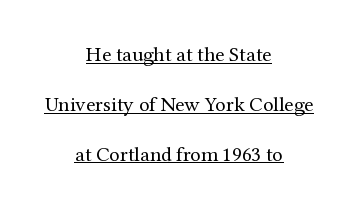
Q: Is the text bold? A: No.
Q: Is the text italic (slanted)? A: No, it is upright.
Q: Is the text underlined? A: Yes.
Q: How is the paragraph aligned? A: Centered.
Q: Is the spacing between letters normal or unusually wide? A: Normal.
Q: Is the spacing between lines tight, normal or loose? A: Loose.
